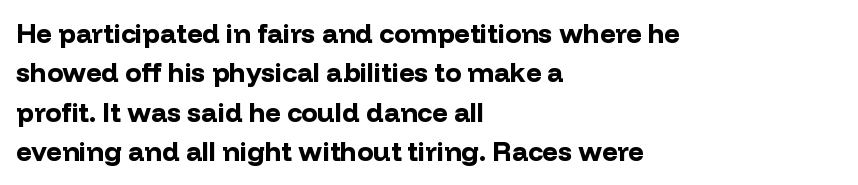
Q: Is the text bold? A: Yes.
Q: Is the text italic (slanted)? A: No, it is upright.
Q: Is the text underlined? A: No.
Q: How is the paragraph aligned? A: Left-aligned.
Q: Is the spacing between letters normal or unusually wide? A: Normal.
Q: Is the spacing between lines tight, normal or loose? A: Normal.
